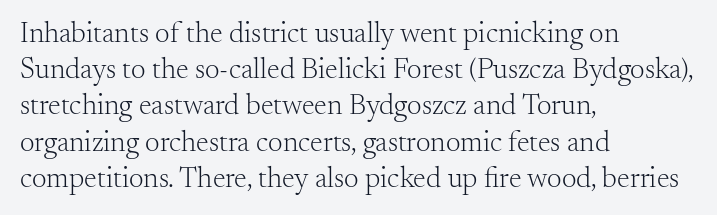
The image shows 29 px light serif type, upright; set left-aligned, normal line spacing (1.25x), normal letter spacing, not underlined; medium stroke contrast and a small x-height.
